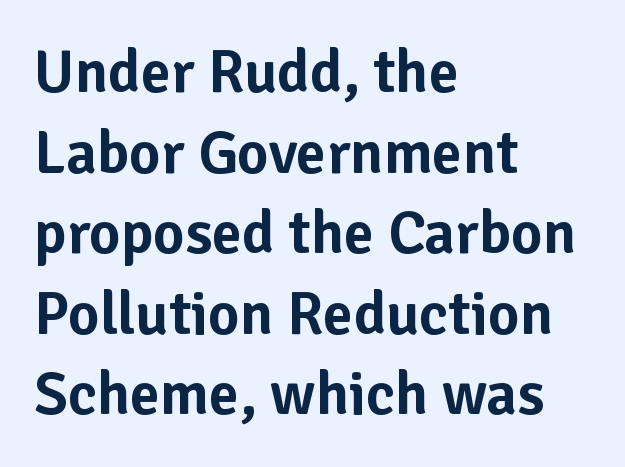
{"serif": "no", "italic": "no", "width": "normal", "stroke_contrast": "low", "x_height": "medium", "monospaced": "no", "underline": "no", "align": "left", "line_spacing": "normal", "line_spacing_ratio": 1.32, "letter_spacing": "normal", "letter_spacing_em": 0.0, "glyph_px": 61}
